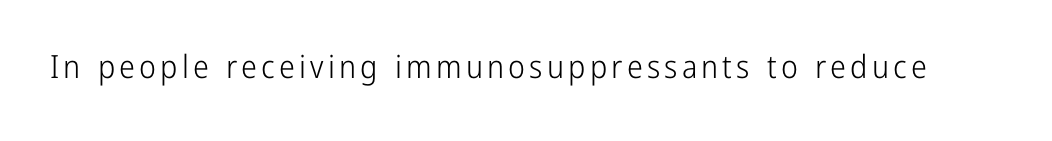
{"serif": "no", "italic": "no", "bold": "no", "weight": "light", "width": "condensed", "stroke_contrast": "low", "x_height": "medium", "monospaced": "no", "underline": "no", "glyph_px": 32}
